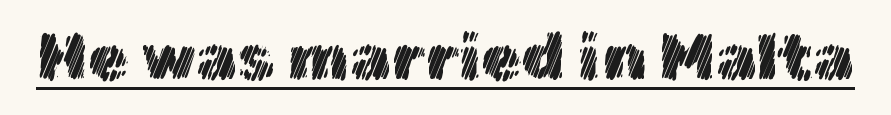
Q: Is the text italic (slanted)? A: No, it is upright.
Q: Is the text underlined? A: Yes.
Q: Is the spacing between letters normal or unusually wide? A: Normal.
Q: Width (condensed, normal, or wide)? A: Normal.
Q: x-height? A: Medium.
Q: Monospaced? A: No.
